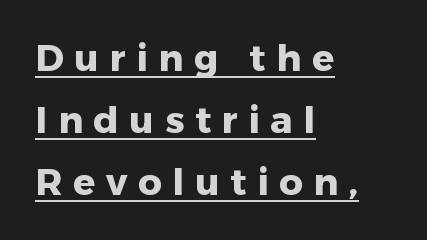
{"serif": "no", "italic": "no", "bold": "yes", "weight": "heavy", "width": "normal", "stroke_contrast": "low", "x_height": "medium", "monospaced": "no", "underline": "yes", "align": "left", "line_spacing": "normal", "line_spacing_ratio": 1.67, "letter_spacing": "wide", "letter_spacing_em": 0.29, "glyph_px": 37}
